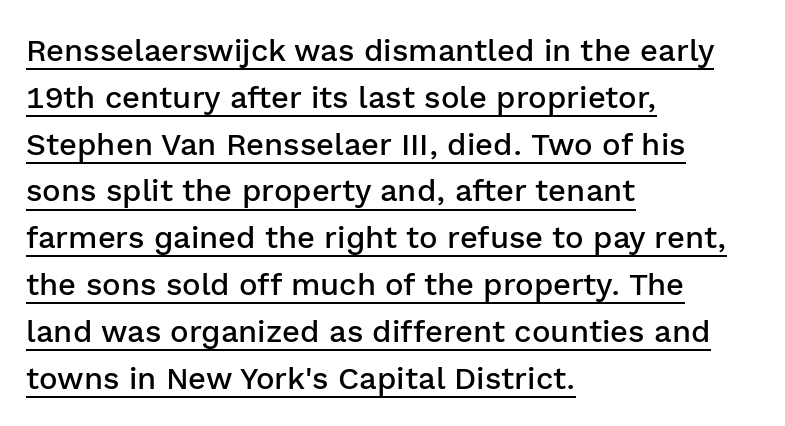
The typography opts for an upright posture over an oblique one. Note the varied advance widths — an 'i' is clearly narrower than an 'm'. The block of text has a typical density, with ordinary space between rows. The rendering uses a semibold face; strokes are thickened but not to full bold. Is there an underline? Yes — a line sits under the letters. Observe the absence of serifs on each vertical stroke in this sample.
